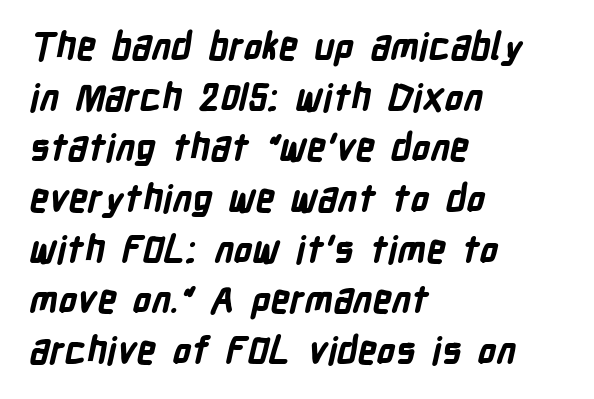
Q: Is the text bold? A: Yes.
Q: Is the typeface a serif or a sans-serif typeface? A: Sans-serif.
Q: Is the text underlined? A: No.
Q: How is the paragraph aligned? A: Left-aligned.
Q: Is the spacing between letters normal or unusually wide? A: Normal.
Q: Is the spacing between lines tight, normal or loose? A: Normal.
Q: Width (condensed, normal, or wide)? A: Condensed.
Q: Stroke contrast? A: Low.
Q: x-height? A: Medium.
Q: Monospaced? A: No.
